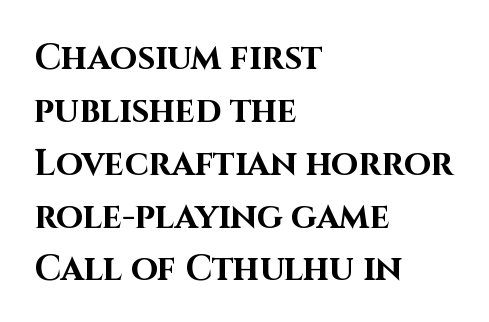
The image shows 35 px bold sans-serif type, upright; set left-aligned, normal line spacing (1.51x), normal letter spacing, not underlined; high stroke contrast and a large x-height.
